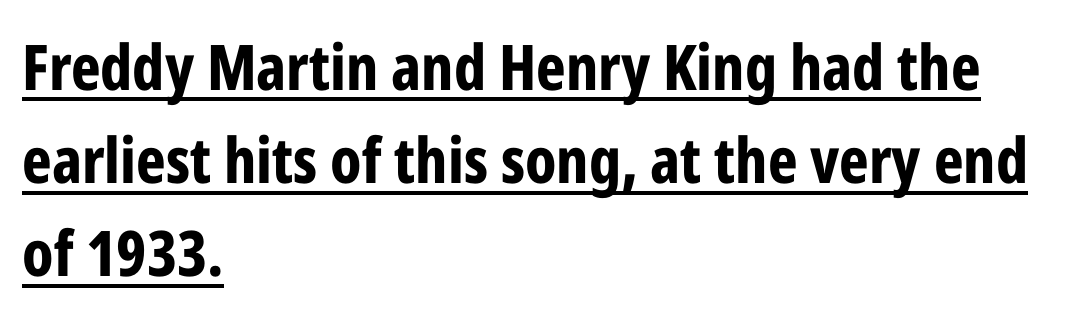
The font's upright variant was chosen for this text. These words are printed bold, with thick strokes throughout. Each letter keeps its own natural width here, so spacing adapts to shape. Each line of the rendering has a horizontal stroke beneath the glyphs.
